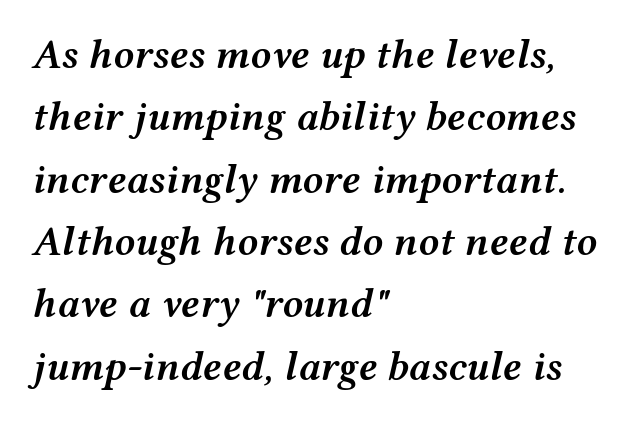
The image shows 41 px semibold, wide type, italic (leaning right); set left-aligned, normal line spacing (1.52x), normal letter spacing, not underlined; medium stroke contrast and a medium x-height.
